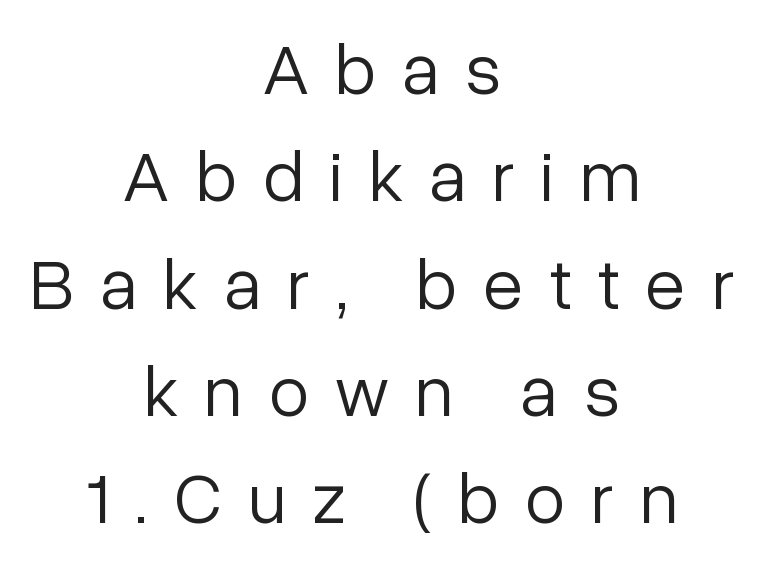
The image shows 73 px light sans-serif type, upright; set centered, normal line spacing (1.47x), unusually wide letter spacing (+0.36 em), not underlined; low stroke contrast and a medium x-height.
